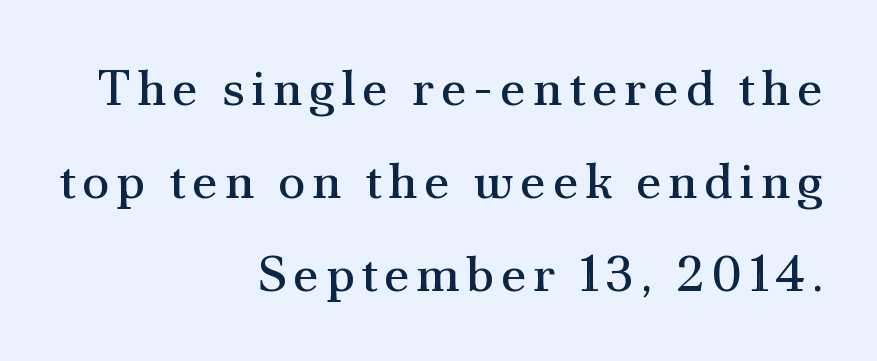
The image shows 51 px regular-weight serif type, upright; set right-aligned, line spacing 1.82x, not underlined; medium stroke contrast and a small x-height.
